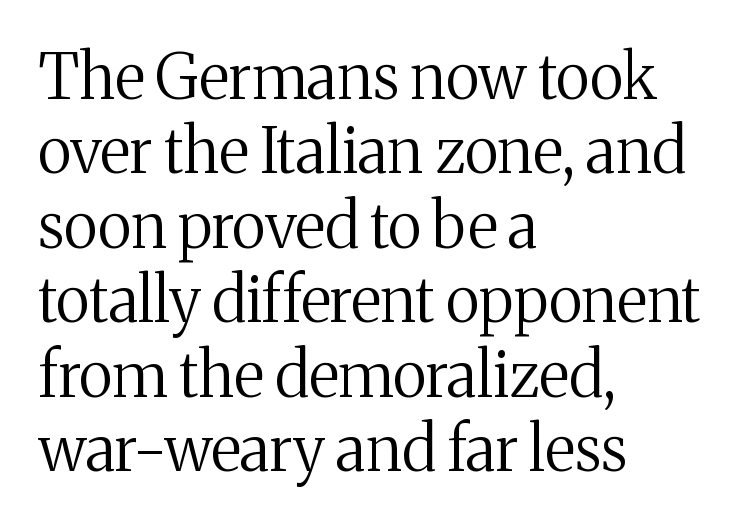
Q: Is the text bold? A: No.
Q: Is the text italic (slanted)? A: No, it is upright.
Q: Is the typeface a serif or a sans-serif typeface? A: Serif.
Q: Is the text underlined? A: No.
Q: How is the paragraph aligned? A: Left-aligned.
Q: Is the spacing between letters normal or unusually wide? A: Normal.
Q: Width (condensed, normal, or wide)? A: Normal.
Q: Stroke contrast? A: Medium.
Q: x-height? A: Medium.
Q: Monospaced? A: No.
